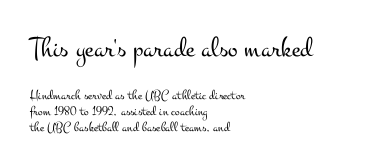
The type is set solid horizontally, with unmodified tracking. Quick note: interline space is minimal. The characters are drawn with everyday or finer stroke widths. Caption: upper text group enlarged, lower text group reduced.
